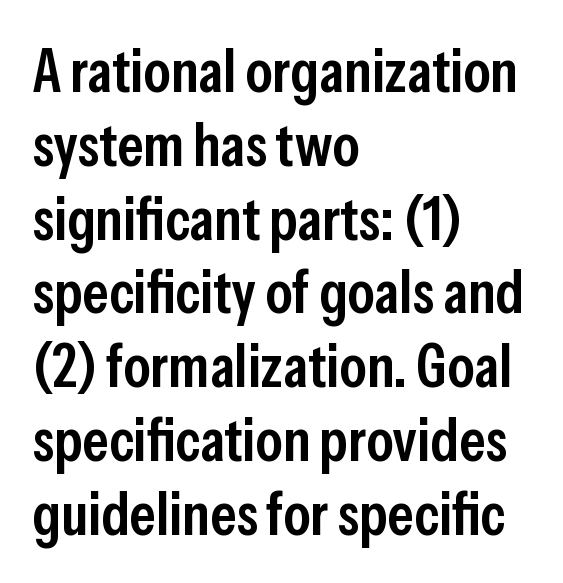
Caption: multi-line text, flush left, ragged right. Clear beneath every line of the passage. A roman cut, with each character standing at attention. Does the weight exceed regular? Yes, but only to semibold. The letters carry no serifs — their stems end cleanly without finishing strokes.
